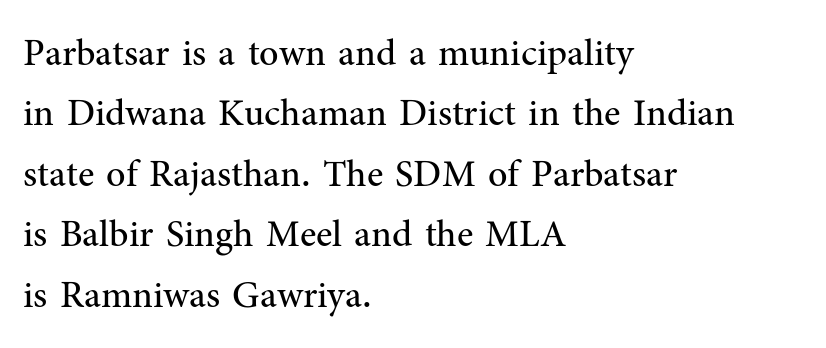
{"serif": "yes", "italic": "no", "bold": "no", "weight": "regular", "width": "normal", "stroke_contrast": "medium", "x_height": "medium", "monospaced": "no", "underline": "no", "align": "left", "line_spacing": "normal", "line_spacing_ratio": 1.59, "letter_spacing": "normal", "letter_spacing_em": 0.0, "glyph_px": 38}
